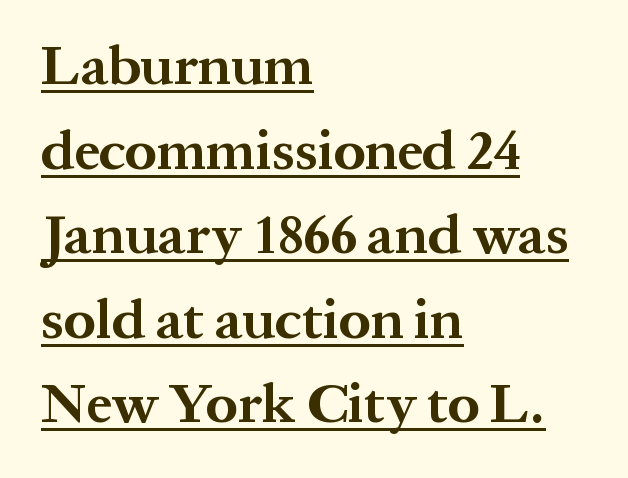
The image shows 56 px bold serif type, upright; set left-aligned, normal line spacing (1.51x), normal letter spacing, underlined; medium stroke contrast and a medium x-height.
